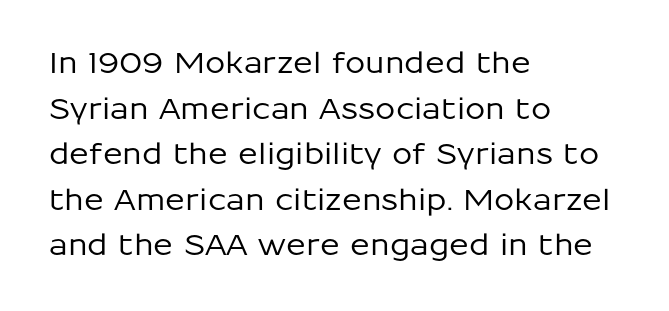
Q: Is the text italic (slanted)? A: No, it is upright.
Q: Is the typeface a serif or a sans-serif typeface? A: Sans-serif.
Q: Is the text underlined? A: No.
Q: How is the paragraph aligned? A: Left-aligned.
Q: Is the spacing between letters normal or unusually wide? A: Normal.
Q: Is the spacing between lines tight, normal or loose? A: Normal.
Q: Width (condensed, normal, or wide)? A: Normal.
Q: Stroke contrast? A: Low.
Q: x-height? A: Medium.
Q: Monospaced? A: No.
